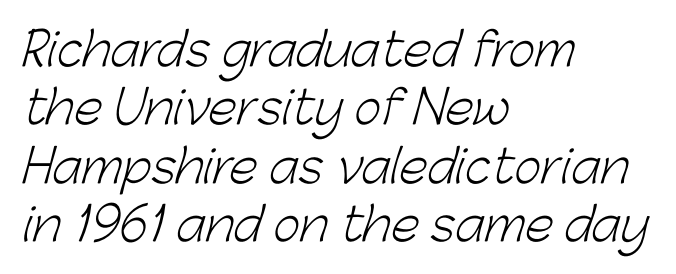
Q: Is the text bold? A: No.
Q: Is the typeface a serif or a sans-serif typeface? A: Sans-serif.
Q: Is the text underlined? A: No.
Q: How is the paragraph aligned? A: Left-aligned.
Q: Is the spacing between letters normal or unusually wide? A: Normal.
Q: Is the spacing between lines tight, normal or loose? A: Normal.
Q: Width (condensed, normal, or wide)? A: Normal.
Q: Stroke contrast? A: Low.
Q: x-height? A: Medium.
Q: Monospaced? A: No.
